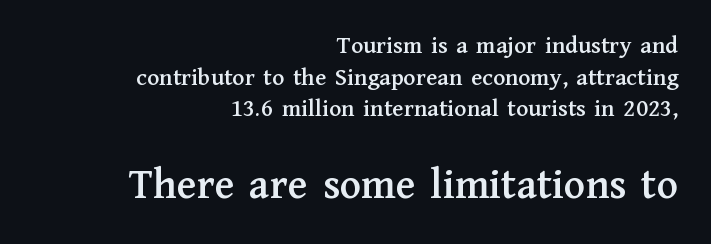
Q: Is the text italic (slanted)? A: No, it is upright.
Q: Is the typeface a serif or a sans-serif typeface? A: Serif.
Q: Is the text underlined? A: No.
Q: How is the paragraph aligned? A: Right-aligned.
Q: Is the spacing between letters normal or unusually wide? A: Normal.
Q: Is the spacing between lines tight, normal or loose? A: Normal.
Q: Which block of text is set in a larger size, the first (top) or the second (bottom)? A: The second (bottom) one.
Q: Width (condensed, normal, or wide)? A: Normal.
Q: Stroke contrast? A: Medium.
Q: x-height? A: Medium.
Q: Monospaced? A: No.
